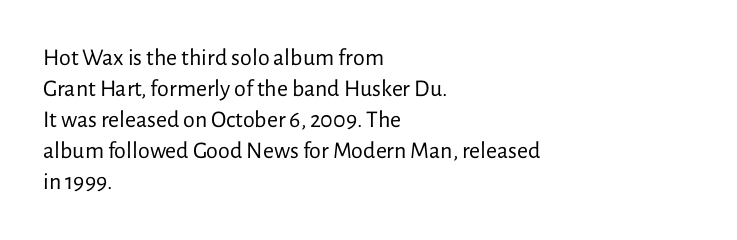
Q: Is the text bold? A: No.
Q: Is the text italic (slanted)? A: No, it is upright.
Q: Is the text underlined? A: No.
Q: How is the paragraph aligned? A: Left-aligned.
Q: Is the spacing between letters normal or unusually wide? A: Normal.
Q: Is the spacing between lines tight, normal or loose? A: Normal.
